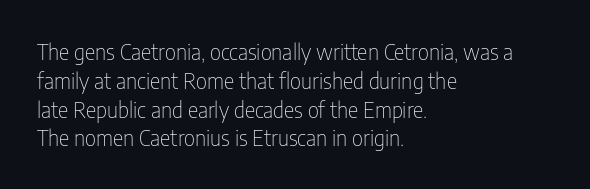
{"italic": "no", "bold": "no", "underline": "no", "align": "left", "line_spacing": "normal", "line_spacing_ratio": 1.31, "letter_spacing": "normal", "letter_spacing_em": 0.0, "glyph_px": 22}
